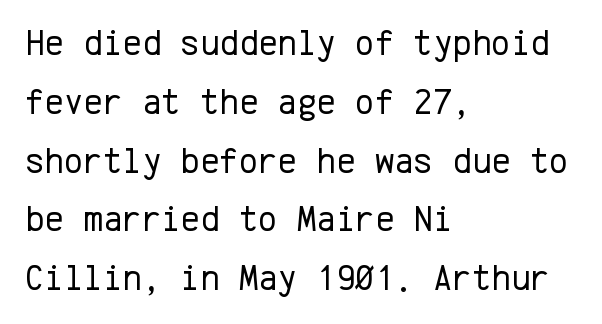
The image shows 37 px regular-weight sans-serif type, upright, monospaced; set left-aligned, normal line spacing (1.59x), normal letter spacing, not underlined; low stroke contrast and a medium x-height.
